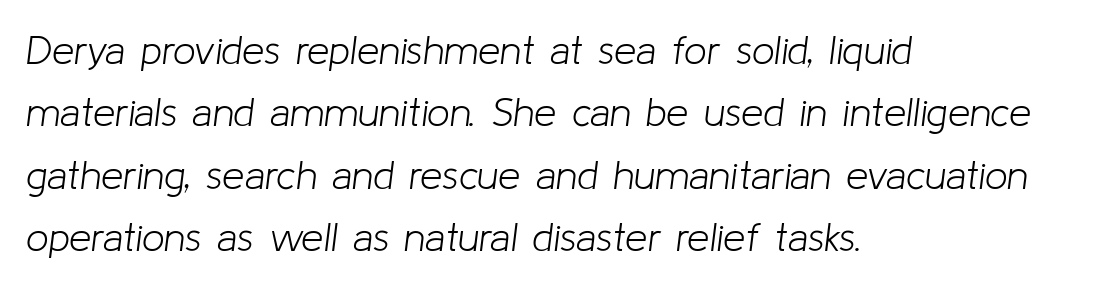
The image shows 40 px light type, italic (leaning right); set left-aligned, normal line spacing (1.56x), normal letter spacing, not underlined; low stroke contrast and a medium x-height.
